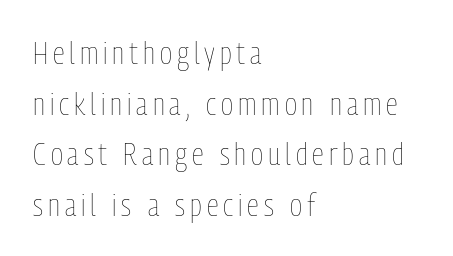
The image shows 31 px thin, condensed type, upright; set left-aligned, normal line spacing (1.63x), not underlined; low stroke contrast and a medium x-height.
